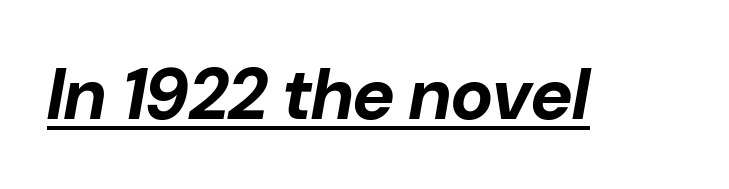
{"italic": "yes", "lean": "right", "slant_degrees": 10, "bold": "yes", "weight": "bold", "width": "normal", "stroke_contrast": "low", "x_height": "medium", "monospaced": "no", "underline": "yes", "letter_spacing": "normal", "letter_spacing_em": 0.0, "glyph_px": 72}
